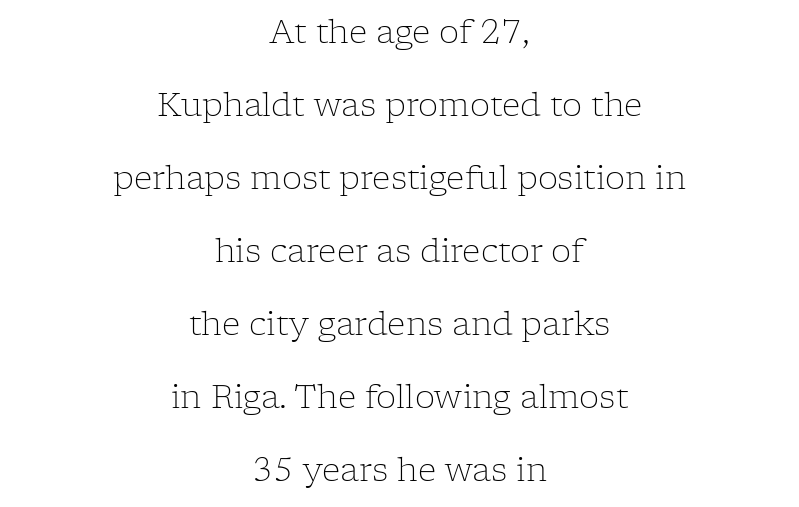
Summary of weight: not heavy and not bold. The letters advance in unequal steps, a hallmark of proportional type. Decoration check: the copy has no underline. Standard letterfit; no display-style spreading of the glyphs. These lines stack symmetrically, like a column narrowing and widening about its center. Vertical spacing — loose.
